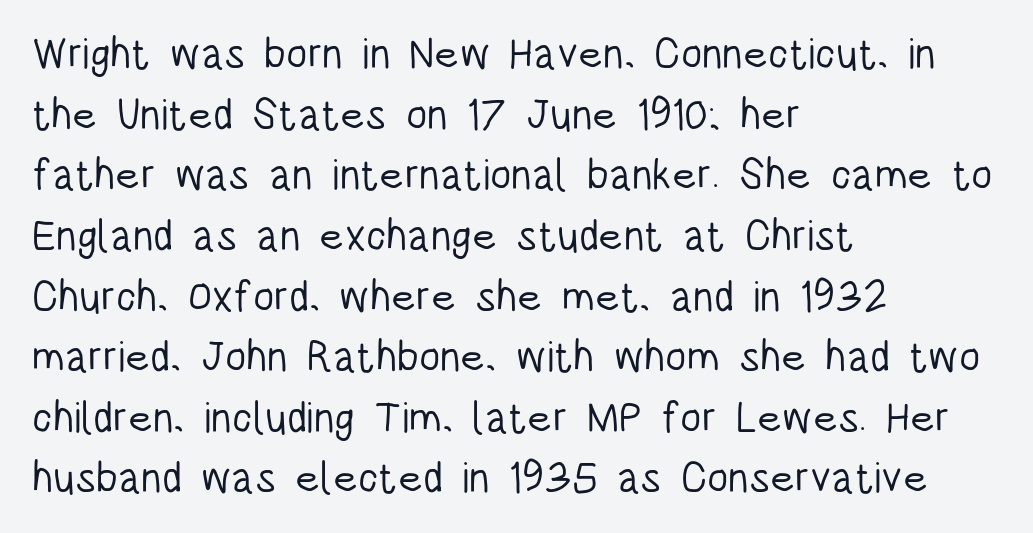
When letters stand straight like this, we call the style roman or upright. Decoration check: the copy has no underline. Line spacing here is normal. Letterform terminals end flat and unadorned throughout the passage. The lines are quadded left.
